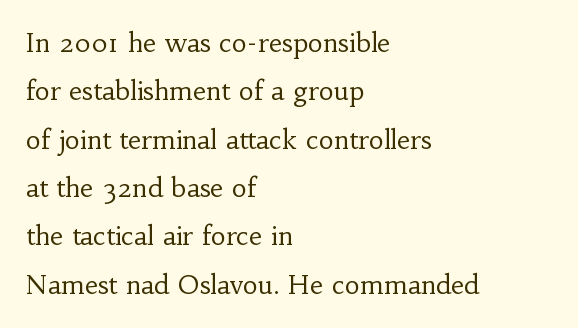
{"italic": "no", "bold": "no", "underline": "no", "align": "left", "line_spacing_ratio": 1.86, "letter_spacing": "normal", "letter_spacing_em": 0.0, "glyph_px": 26}
